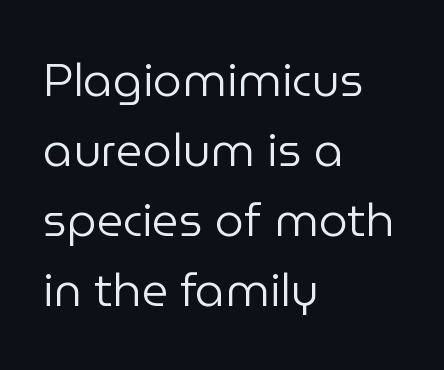
{"serif": "no", "italic": "no", "bold": "no", "weight": "regular", "width": "normal", "stroke_contrast": "low", "x_height": "medium", "monospaced": "no", "underline": "no", "align": "left", "line_spacing": "normal", "line_spacing_ratio": 1.52, "letter_spacing": "normal", "letter_spacing_em": 0.0, "glyph_px": 46}
